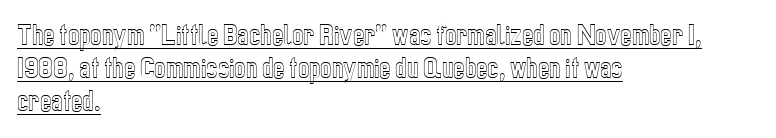
{"italic": "no", "underline": "yes", "align": "left", "line_spacing": "normal", "line_spacing_ratio": 1.37, "letter_spacing": "normal", "letter_spacing_em": 0.0, "glyph_px": 24}
